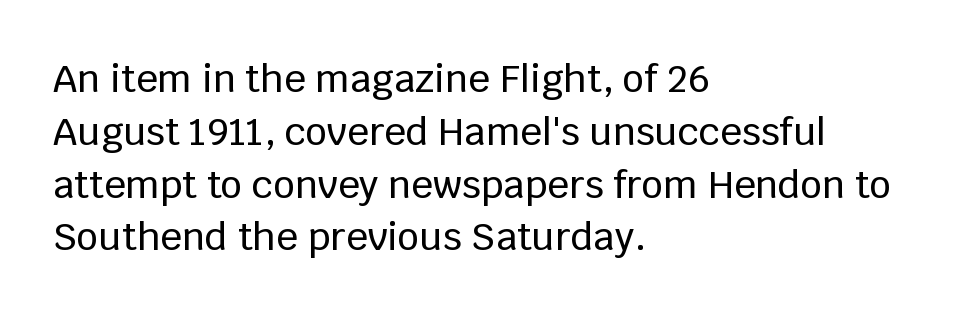
{"serif": "no", "italic": "no", "width": "normal", "stroke_contrast": "low", "x_height": "large", "monospaced": "no", "underline": "no", "align": "left", "line_spacing": "normal", "line_spacing_ratio": 1.39, "letter_spacing": "normal", "letter_spacing_em": 0.0, "glyph_px": 38}
